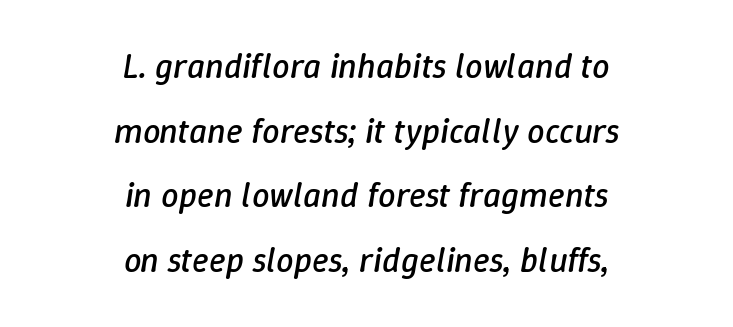
Q: Is the text bold? A: No.
Q: Is the text italic (slanted)? A: Yes, it leans right by about 9 degrees.
Q: Is the text underlined? A: No.
Q: How is the paragraph aligned? A: Centered.
Q: Is the spacing between letters normal or unusually wide? A: Normal.
Q: Width (condensed, normal, or wide)? A: Normal.
Q: Stroke contrast? A: Low.
Q: x-height? A: Medium.
Q: Monospaced? A: No.
